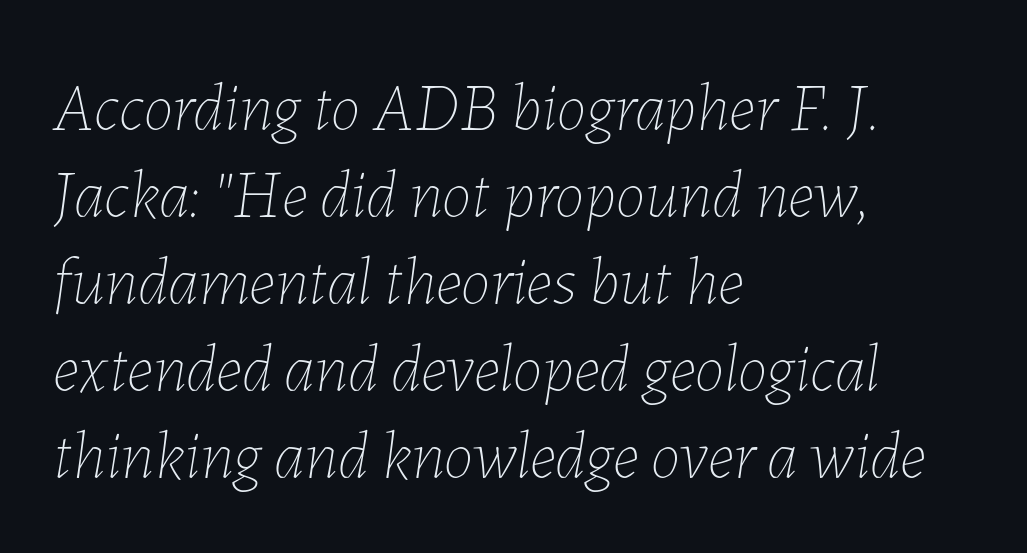
Every row of glyphs begins at an identical x-position on the left. Reading down the column, the eye jumps a familiar distance to each next line. A clean baseline with only descenders dipping below it. Default kerning and tracking; the words read as compact shapes. Do the characters align in a grid? No, the font is proportional.
